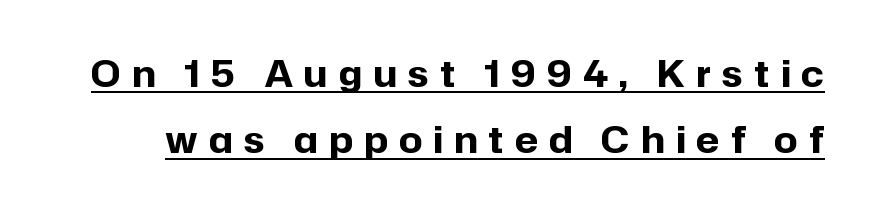
{"serif": "no", "italic": "no", "bold": "yes", "weight": "bold", "width": "normal", "stroke_contrast": "low", "x_height": "medium", "monospaced": "no", "underline": "yes", "line_spacing_ratio": 1.79, "letter_spacing": "wide", "letter_spacing_em": 0.3, "glyph_px": 37}
